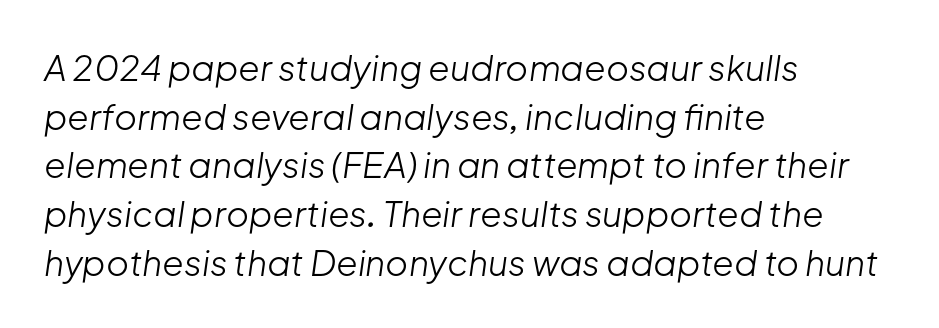
{"italic": "yes", "lean": "right", "slant_degrees": 8, "bold": "no", "weight": "light", "width": "normal", "stroke_contrast": "low", "x_height": "medium", "monospaced": "no", "underline": "no", "align": "left", "line_spacing": "normal", "line_spacing_ratio": 1.39, "letter_spacing": "normal", "letter_spacing_em": 0.0, "glyph_px": 35}
